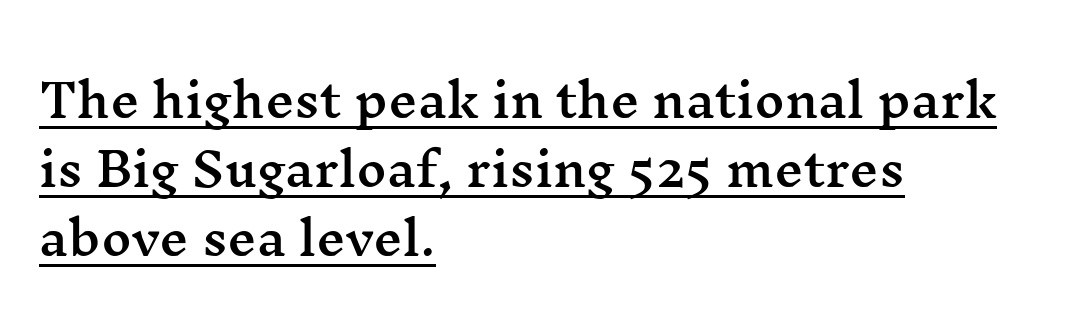
Q: Is the text italic (slanted)? A: No, it is upright.
Q: Is the typeface a serif or a sans-serif typeface? A: Serif.
Q: Is the text underlined? A: Yes.
Q: How is the paragraph aligned? A: Left-aligned.
Q: Is the spacing between letters normal or unusually wide? A: Normal.
Q: Is the spacing between lines tight, normal or loose? A: Normal.
Q: Width (condensed, normal, or wide)? A: Wide.
Q: Stroke contrast? A: Medium.
Q: x-height? A: Medium.
Q: Monospaced? A: No.
